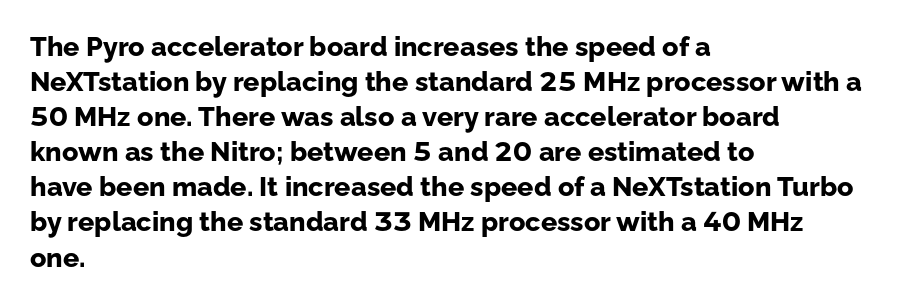
Q: Is the text bold? A: Yes.
Q: Is the text italic (slanted)? A: No, it is upright.
Q: Is the text underlined? A: No.
Q: How is the paragraph aligned? A: Left-aligned.
Q: Is the spacing between letters normal or unusually wide? A: Normal.
Q: Is the spacing between lines tight, normal or loose? A: Normal.
